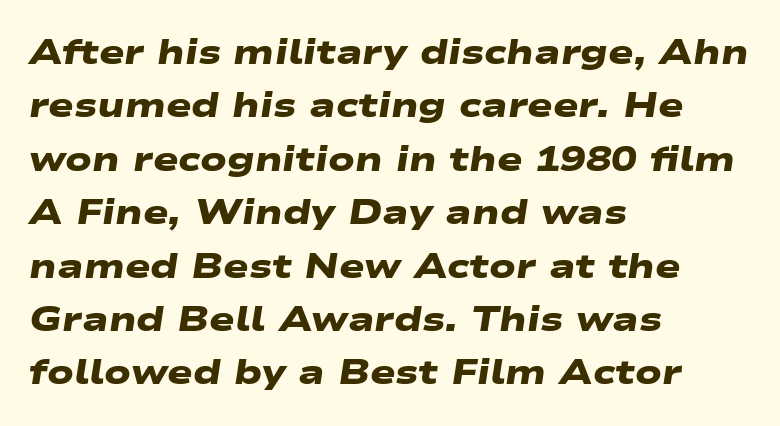
Honestly, there is no underline to notice here at all. The designer went with a sans here, leaving each stem footless. The compositor pushed each line to the left boundary. This sample keeps an unexceptional amount of space between lines.
